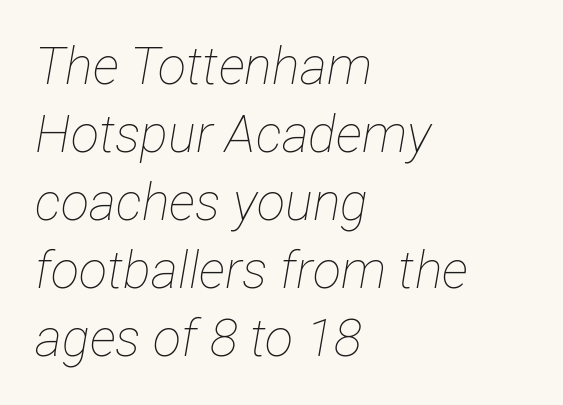
{"italic": "yes", "lean": "right", "slant_degrees": 12, "bold": "no", "weight": "thin", "width": "condensed", "stroke_contrast": "low", "x_height": "medium", "monospaced": "no", "underline": "no", "align": "left", "line_spacing": "normal", "line_spacing_ratio": 1.31, "letter_spacing": "normal", "letter_spacing_em": 0.0, "glyph_px": 52}
